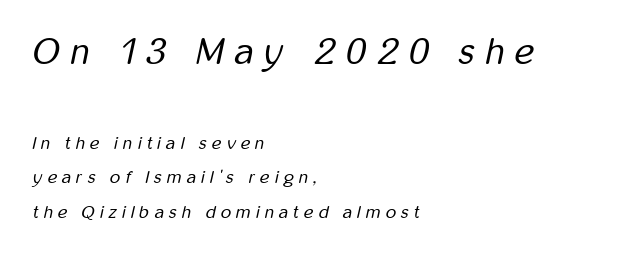
Q: Is the text bold? A: No.
Q: Is the text italic (slanted)? A: Yes, it leans right by about 12 degrees.
Q: Is the text underlined? A: No.
Q: How is the paragraph aligned? A: Left-aligned.
Q: Is the spacing between letters normal or unusually wide? A: Unusually wide.
Q: Is the spacing between lines tight, normal or loose? A: Loose.
Q: Which block of text is set in a larger size, the first (top) or the second (bottom)? A: The first (top) one.
Q: Width (condensed, normal, or wide)? A: Condensed.
Q: Stroke contrast? A: Low.
Q: x-height? A: Medium.
Q: Monospaced? A: No.
